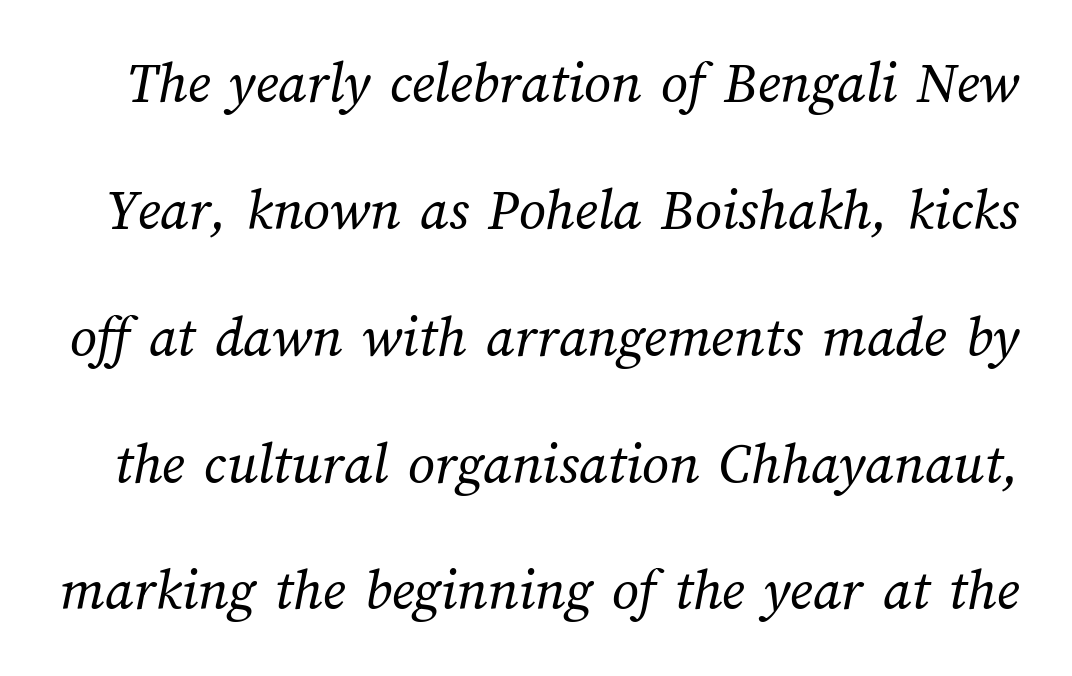
The image shows 59 px regular-weight type; set loose line spacing (2.15x), normal letter spacing, not underlined; medium stroke contrast and a medium x-height.
